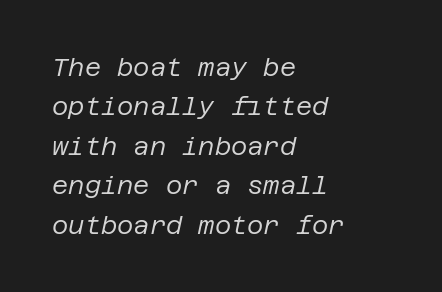
{"italic": "yes", "lean": "right", "slant_degrees": 12, "bold": "no", "underline": "no", "align": "left", "line_spacing": "normal", "line_spacing_ratio": 1.58, "letter_spacing": "normal", "letter_spacing_em": 0.0, "glyph_px": 25}
